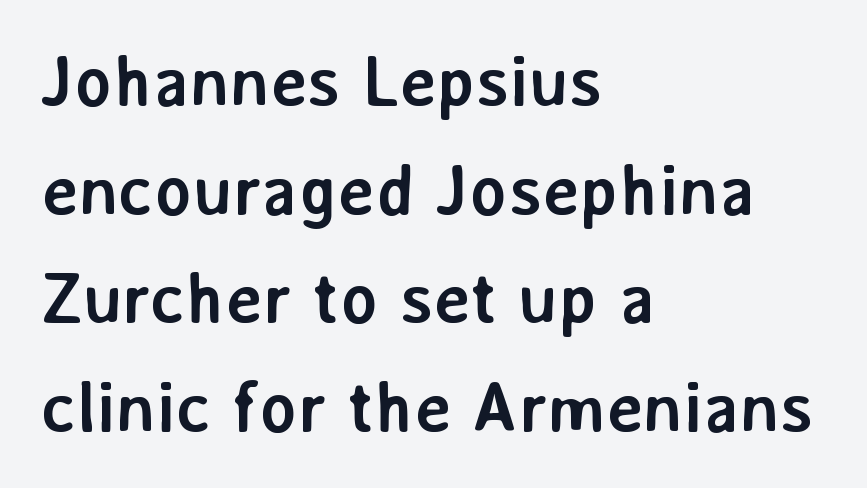
The image shows 71 px semibold sans-serif type, upright; set left-aligned, normal line spacing (1.53x), normal letter spacing, not underlined; low stroke contrast and a medium x-height.
